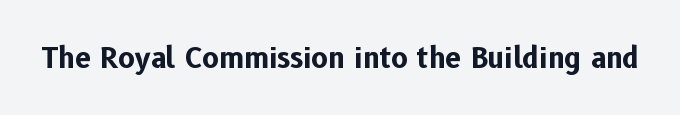
Q: Is the text bold? A: Yes.
Q: Is the text italic (slanted)? A: No, it is upright.
Q: Is the typeface a serif or a sans-serif typeface? A: Sans-serif.
Q: Is the text underlined? A: No.
Q: Is the spacing between letters normal or unusually wide? A: Normal.
Q: Width (condensed, normal, or wide)? A: Normal.
Q: Stroke contrast? A: Low.
Q: x-height? A: Medium.
Q: Monospaced? A: No.
